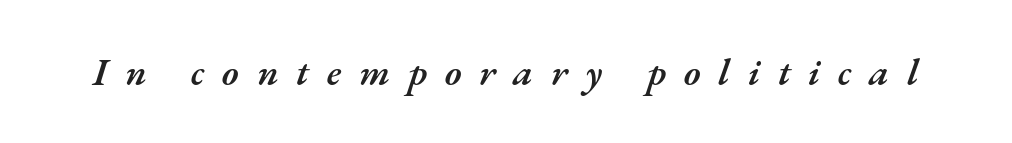
The image shows 38 px semibold type, italic (leaning right); set unusually wide letter spacing (+0.47 em), not underlined; medium stroke contrast and a small x-height.
